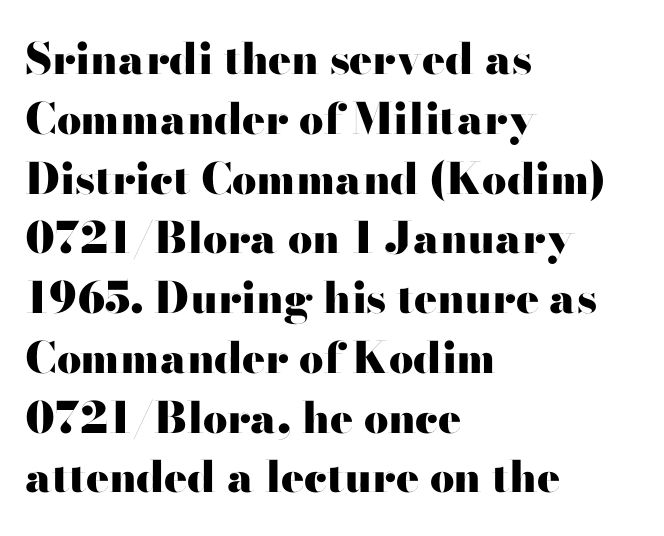
{"serif": "no", "italic": "no", "bold": "yes", "weight": "heavy", "width": "wide", "stroke_contrast": "high", "x_height": "small", "monospaced": "no", "underline": "no", "align": "left", "line_spacing": "normal", "line_spacing_ratio": 1.39, "letter_spacing": "normal", "letter_spacing_em": 0.0, "glyph_px": 43}
